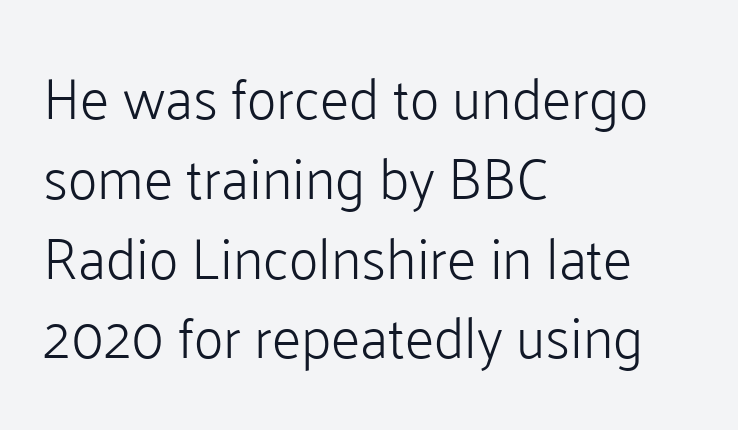
Q: Is the text bold? A: No.
Q: Is the text italic (slanted)? A: No, it is upright.
Q: Is the typeface a serif or a sans-serif typeface? A: Sans-serif.
Q: Is the text underlined? A: No.
Q: How is the paragraph aligned? A: Left-aligned.
Q: Is the spacing between letters normal or unusually wide? A: Normal.
Q: Is the spacing between lines tight, normal or loose? A: Normal.
Q: Width (condensed, normal, or wide)? A: Normal.
Q: Stroke contrast? A: Low.
Q: x-height? A: Medium.
Q: Monospaced? A: No.
